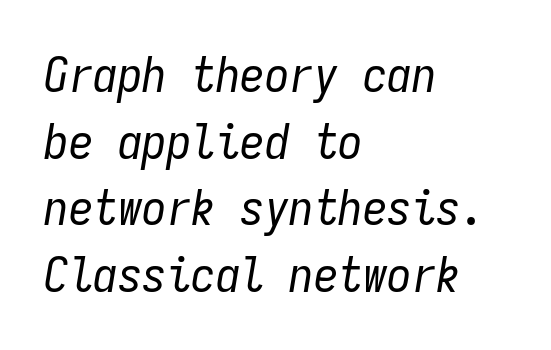
{"italic": "yes", "lean": "right", "slant_degrees": 9, "bold": "no", "weight": "regular", "width": "condensed", "stroke_contrast": "low", "x_height": "medium", "monospaced": "yes", "underline": "no", "align": "left", "line_spacing": "normal", "line_spacing_ratio": 1.36, "letter_spacing": "normal", "letter_spacing_em": 0.0, "glyph_px": 49}
